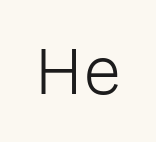
Q: Is the text bold? A: No.
Q: Is the text italic (slanted)? A: No, it is upright.
Q: Is the typeface a serif or a sans-serif typeface? A: Sans-serif.
Q: Is the text underlined? A: No.
Q: Is the spacing between letters normal or unusually wide? A: Normal.
Q: Width (condensed, normal, or wide)? A: Normal.
Q: Stroke contrast? A: Low.
Q: x-height? A: Medium.
Q: Monospaced? A: No.
